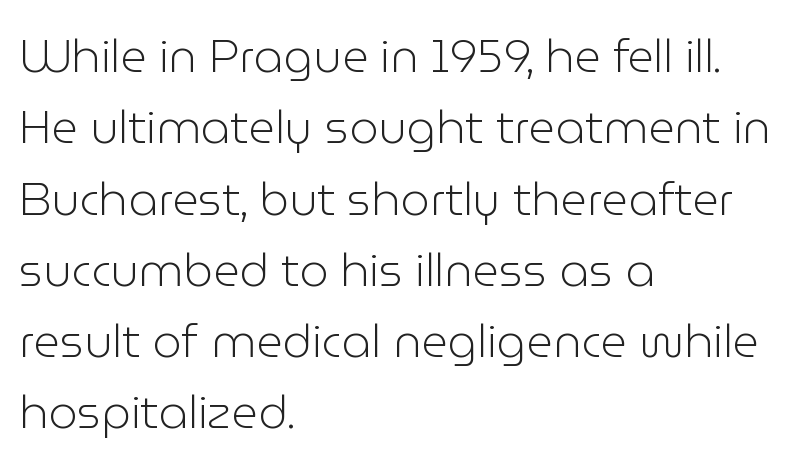
Q: Is the text bold? A: No.
Q: Is the text italic (slanted)? A: No, it is upright.
Q: Is the typeface a serif or a sans-serif typeface? A: Sans-serif.
Q: Is the text underlined? A: No.
Q: How is the paragraph aligned? A: Left-aligned.
Q: Is the spacing between letters normal or unusually wide? A: Normal.
Q: Is the spacing between lines tight, normal or loose? A: Normal.
Q: Width (condensed, normal, or wide)? A: Normal.
Q: Stroke contrast? A: Low.
Q: x-height? A: Medium.
Q: Monospaced? A: No.
